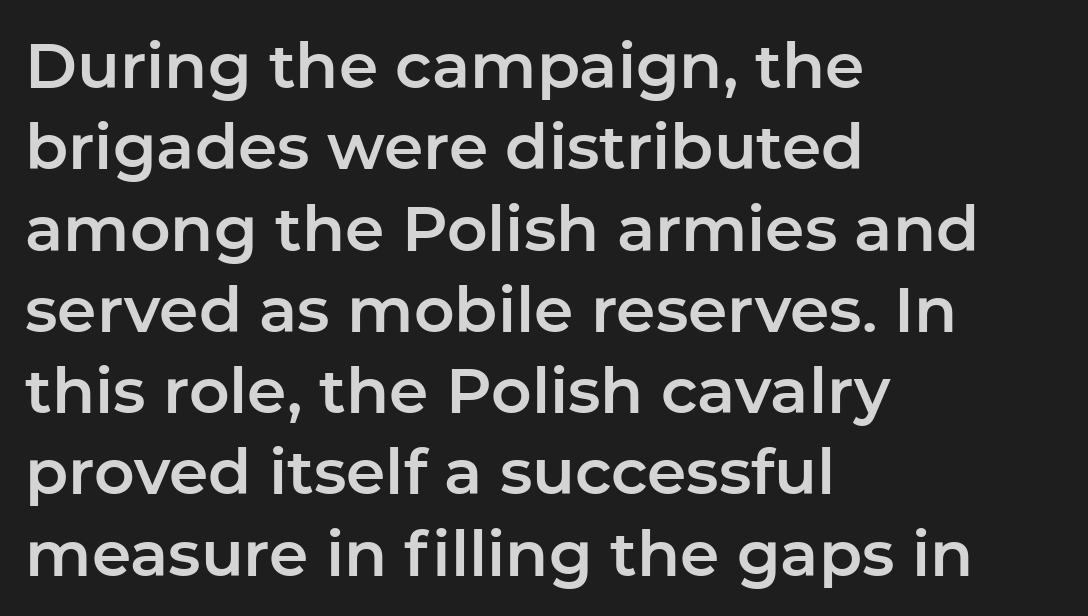
The image shows 63 px sans-serif type, upright; set left-aligned, normal line spacing (1.29x), normal letter spacing, not underlined; low stroke contrast and a medium x-height.
